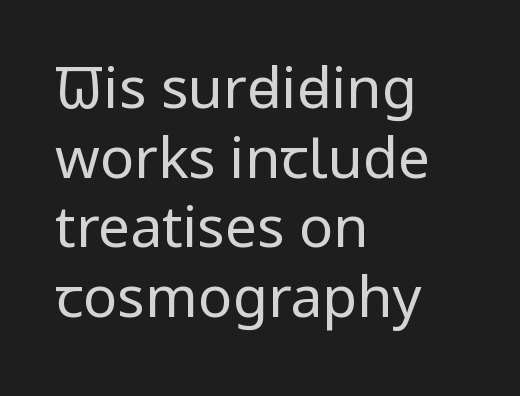
Q: Is the text bold? A: No.
Q: Is the text italic (slanted)? A: No, it is upright.
Q: Is the typeface a serif or a sans-serif typeface? A: Sans-serif.
Q: Is the text underlined? A: No.
Q: How is the paragraph aligned? A: Left-aligned.
Q: Is the spacing between letters normal or unusually wide? A: Normal.
Q: Width (condensed, normal, or wide)? A: Condensed.
Q: Stroke contrast? A: Low.
Q: x-height? A: Large.
Q: Monospaced? A: No.
